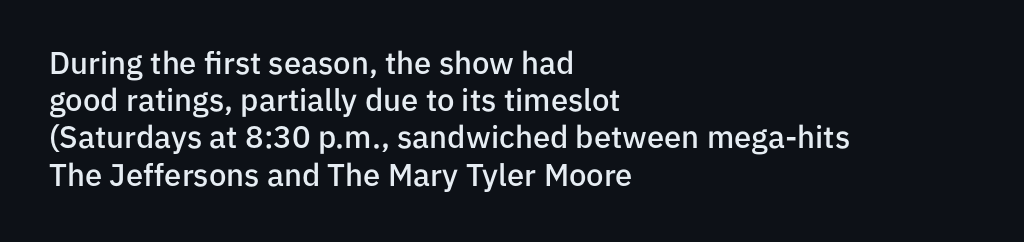
Descenders hang freely into open space. The type sits square on the baseline with zero lean. Alignment: flush left. The gaps between neighbouring characters are ordinary and unremarkable. The characters display no serif detailing; their extremities are plain.
